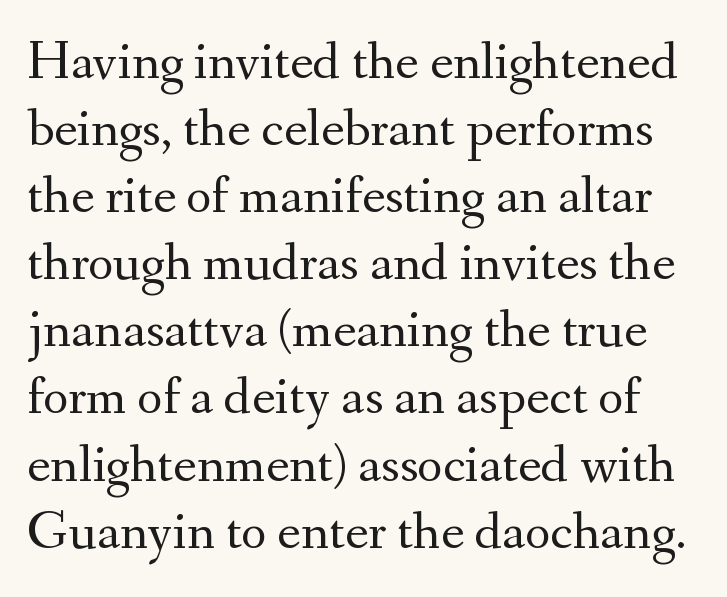
Vertical strokes here are truly vertical. The words here are not underlined. Spacing between characters is what you'd get straight out of the box. Proportional: the letters do not fall into vertical columns. These glyphs show unthickened strokes, regular width or finer.
